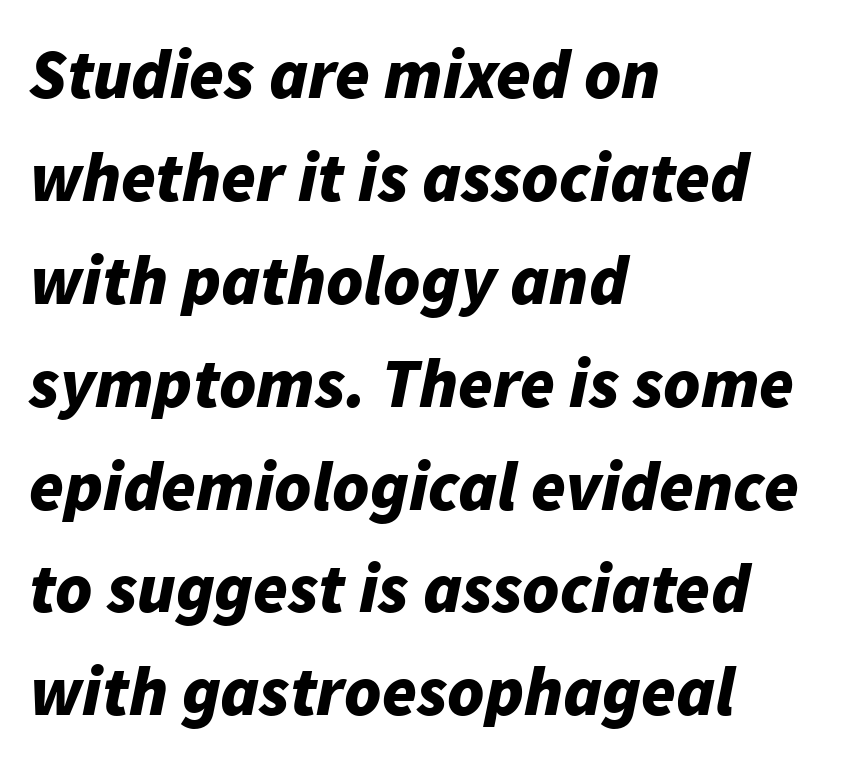
Caption: standard tracking, unaltered. The setting favours the left margin, as ordinary paragraphs usually do. Whoever set this chose a conventional vertical rhythm. In terms of weight, the rendering is a true, heavy bold.
